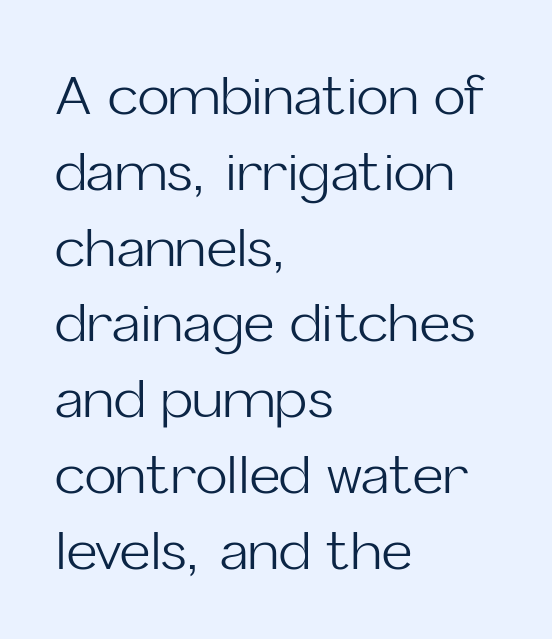
{"serif": "no", "italic": "no", "bold": "no", "weight": "light", "width": "normal", "stroke_contrast": "low", "x_height": "medium", "monospaced": "no", "underline": "no", "align": "left", "line_spacing": "normal", "line_spacing_ratio": 1.43, "letter_spacing": "normal", "letter_spacing_em": 0.0, "glyph_px": 53}
